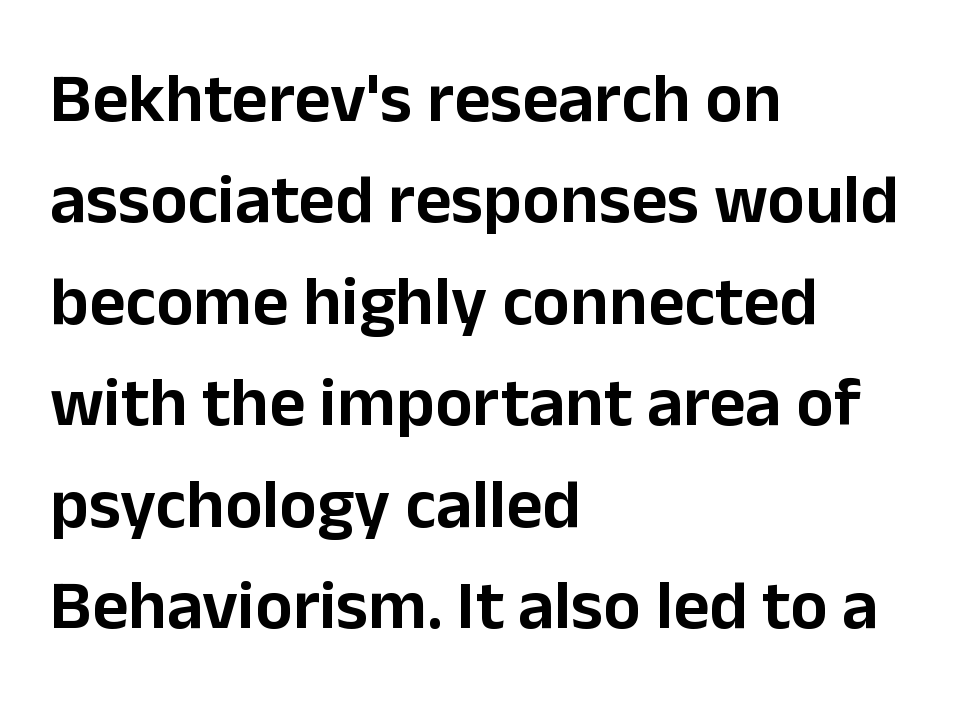
These lines are composed in type without serifs. The line-height multiplier appears to be the usual default. Inter-character spacing is left at the font's built-in metrics. The text block is weighted toward the left margin, trailing off unevenly rightward.
